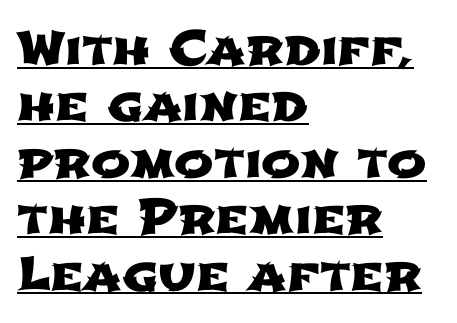
{"serif": "no", "width": "wide", "stroke_contrast": "low", "x_height": "medium", "monospaced": "no", "underline": "yes", "align": "left", "line_spacing_ratio": 1.2, "letter_spacing": "normal", "letter_spacing_em": 0.0, "glyph_px": 47}
